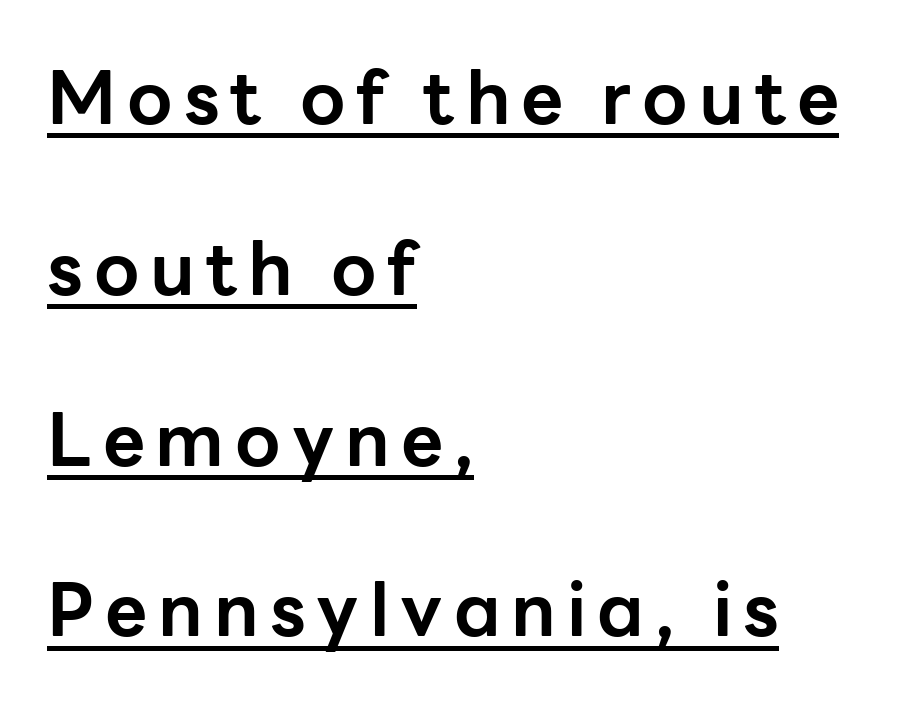
Q: Is the text bold? A: Yes.
Q: Is the text italic (slanted)? A: No, it is upright.
Q: Is the typeface a serif or a sans-serif typeface? A: Sans-serif.
Q: Is the text underlined? A: Yes.
Q: How is the paragraph aligned? A: Left-aligned.
Q: Is the spacing between lines tight, normal or loose? A: Loose.
Q: Width (condensed, normal, or wide)? A: Normal.
Q: Stroke contrast? A: Low.
Q: x-height? A: Medium.
Q: Monospaced? A: No.
